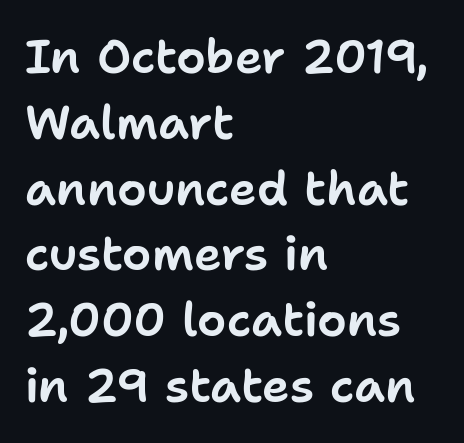
Q: Is the text italic (slanted)? A: No, it is upright.
Q: Is the typeface a serif or a sans-serif typeface? A: Sans-serif.
Q: Is the text underlined? A: No.
Q: How is the paragraph aligned? A: Left-aligned.
Q: Is the spacing between letters normal or unusually wide? A: Normal.
Q: Is the spacing between lines tight, normal or loose? A: Normal.
Q: Width (condensed, normal, or wide)? A: Normal.
Q: Stroke contrast? A: Low.
Q: x-height? A: Medium.
Q: Monospaced? A: No.
